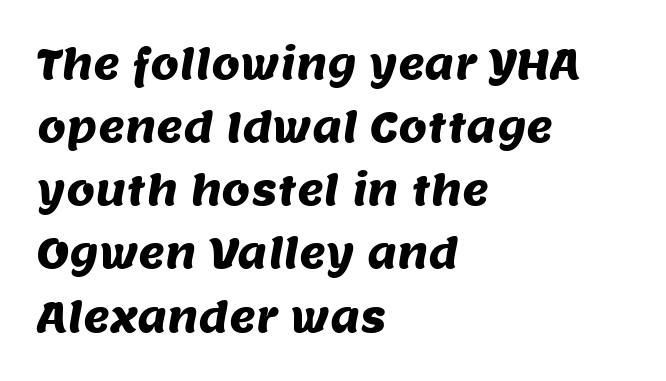
Q: Is the typeface a serif or a sans-serif typeface? A: Sans-serif.
Q: Is the text underlined? A: No.
Q: How is the paragraph aligned? A: Left-aligned.
Q: Is the spacing between letters normal or unusually wide? A: Normal.
Q: Is the spacing between lines tight, normal or loose? A: Normal.
Q: Width (condensed, normal, or wide)? A: Normal.
Q: Stroke contrast? A: Medium.
Q: x-height? A: Large.
Q: Monospaced? A: No.
